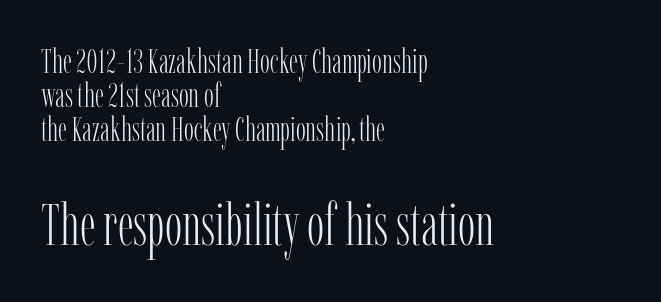
Every stem runs plumb, perpendicular to the baseline. The designer gave the closing block more size than the opening block. Is this a fixed-width face? No — the glyphs have proportional, varying widths. Small tapered or slab feet sit at the stroke ends, so this counts as serif.
